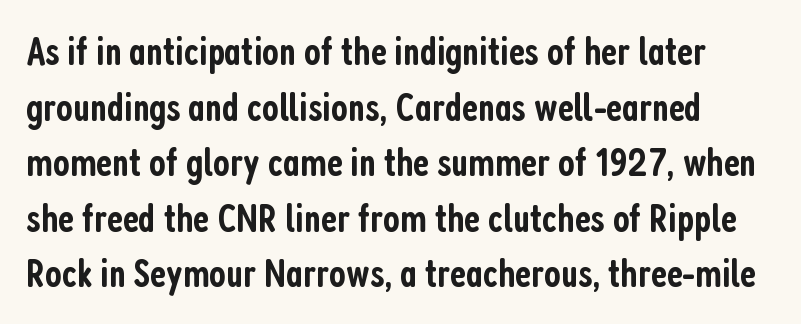
The image shows 40 px semibold, condensed sans-serif type, upright; set normal line spacing (1.39x), normal letter spacing, not underlined; low stroke contrast and a medium x-height.
